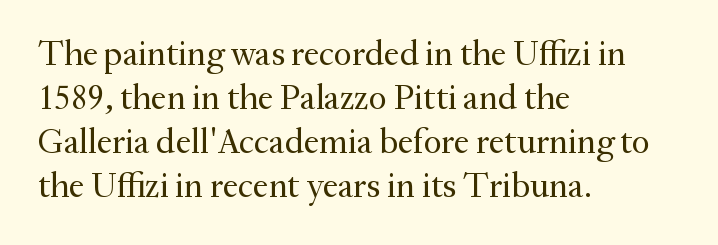
{"serif": "yes", "italic": "no", "bold": "no", "weight": "regular", "width": "normal", "stroke_contrast": "medium", "x_height": "small", "monospaced": "no", "underline": "no", "align": "left", "line_spacing": "normal", "line_spacing_ratio": 1.26, "letter_spacing": "normal", "letter_spacing_em": 0.0, "glyph_px": 35}
